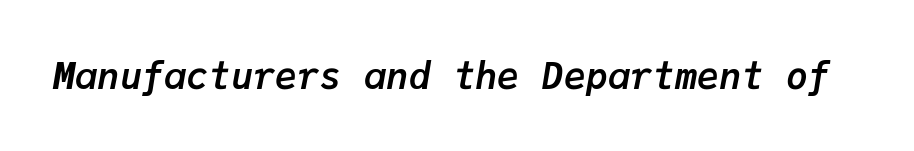
Letters rest on an invisible, unmarked baseline. Default kerning and tracking; the words read as compact shapes. What weight is shown? A full bold with thick strokes. The lettering tilts uniformly, giving the passage an italic look. The letters march in equal steps, a hallmark of fixed-pitch type.
